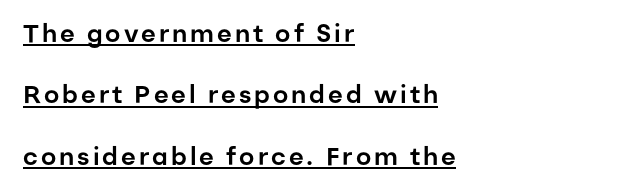
{"italic": "no", "underline": "yes", "align": "left", "line_spacing": "loose", "line_spacing_ratio": 2.46, "glyph_px": 25}
